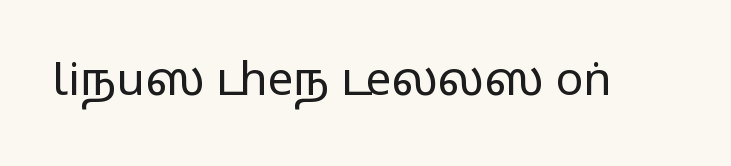
This is the regular roman posture of the typeface. Caption: standard tracking, unaltered. Weight: in the light-to-regular range. The rendering uses natural spacing where letterforms have individual widths.
